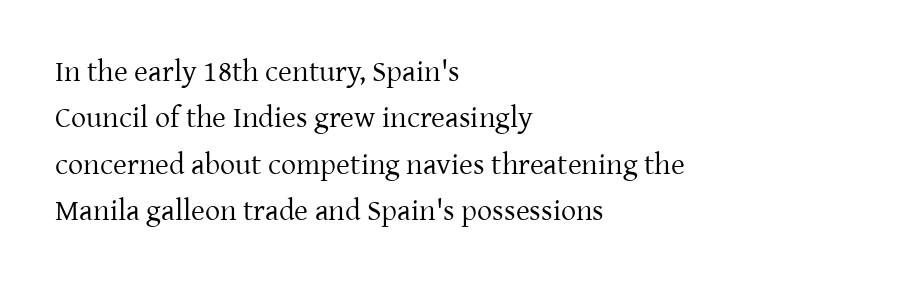
{"serif": "yes", "italic": "no", "bold": "no", "weight": "regular", "width": "normal", "stroke_contrast": "low", "x_height": "medium", "monospaced": "no", "underline": "no", "align": "left", "line_spacing": "normal", "line_spacing_ratio": 1.55, "letter_spacing": "normal", "letter_spacing_em": 0.0, "glyph_px": 30}
